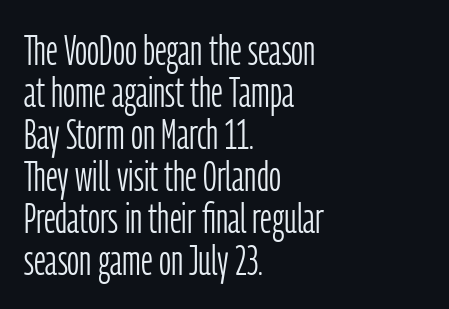
The image shows 42 px light, condensed sans-serif type, upright; set left-aligned, tight line spacing (1.0x), normal letter spacing, not underlined; low stroke contrast and a medium x-height.
